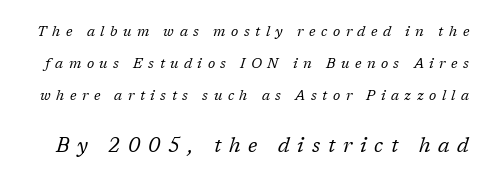
The image shows 20 px text type, italic (leaning right); set loose line spacing (2.28x), unusually wide letter spacing (+0.39 em), not underlined; the second (bottom) block is 1.43x larger.
